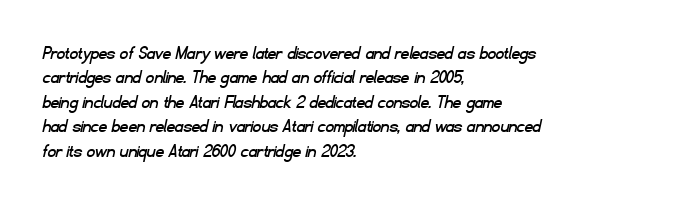
Look at the tracking — it's just the regular setting, nothing added. Just letters on the line, the space beneath them empty. Where is the straight margin? On the left.
